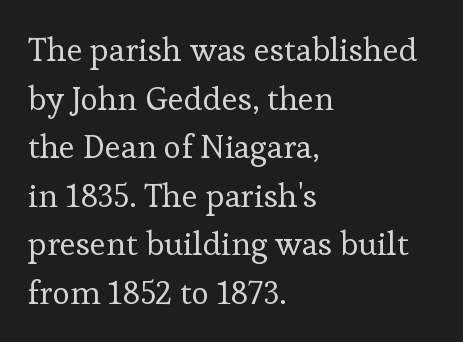
Caption: face not bold, strokes unweighted. The font's upright variant was chosen for this text. Short and long lines alike share a common starting point at left. The passage shown is typed in a proportional face where columns would drift. Examine the stroke ends and you'll spot serifs.
